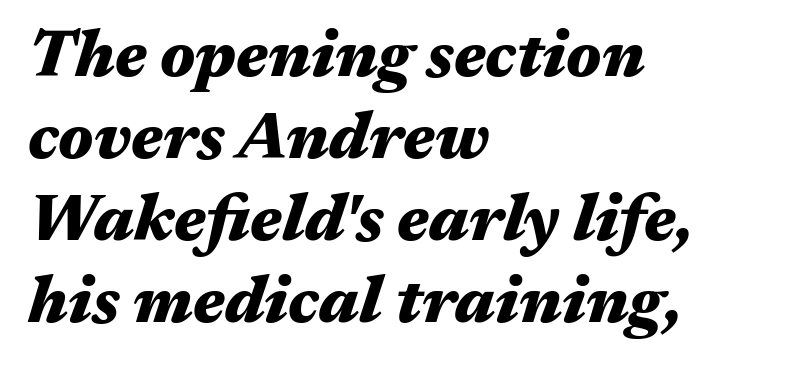
{"italic": "yes", "lean": "right", "slant_degrees": 17, "bold": "yes", "weight": "heavy", "width": "wide", "stroke_contrast": "medium", "x_height": "medium", "monospaced": "no", "underline": "no", "align": "left", "line_spacing": "normal", "line_spacing_ratio": 1.26, "letter_spacing": "normal", "letter_spacing_em": 0.0, "glyph_px": 65}
